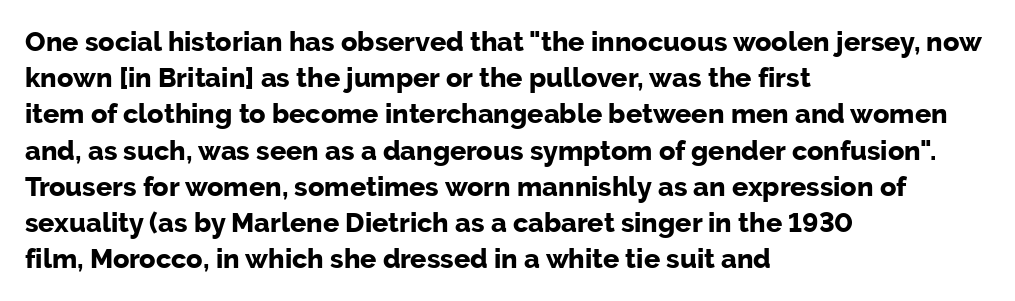
Does the weight exceed regular? Yes, all the way to bold. Inter-character spacing is left at the font's built-in metrics. If you drew a ruler down the left edge, every line would touch it. Only glyphs here, with clear space below each row. This sample keeps an unexceptional amount of space between lines.
